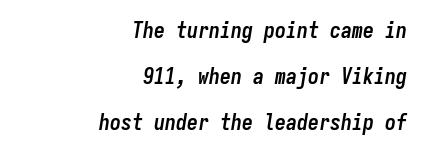
The image shows 22 px bold type, italic (leaning right); set right-aligned, loose line spacing (2.09x), normal letter spacing, not underlined.
